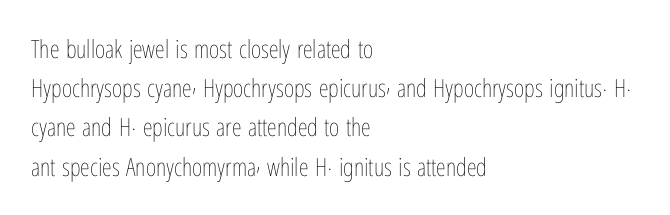
Q: Is the text bold? A: No.
Q: Is the text italic (slanted)? A: No, it is upright.
Q: Is the text underlined? A: No.
Q: How is the paragraph aligned? A: Left-aligned.
Q: Is the spacing between letters normal or unusually wide? A: Normal.
Q: Is the spacing between lines tight, normal or loose? A: Normal.
